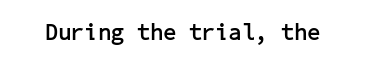
Q: Is the text bold? A: Yes.
Q: Is the text italic (slanted)? A: No, it is upright.
Q: Is the text underlined? A: No.
Q: Is the spacing between letters normal or unusually wide? A: Normal.
